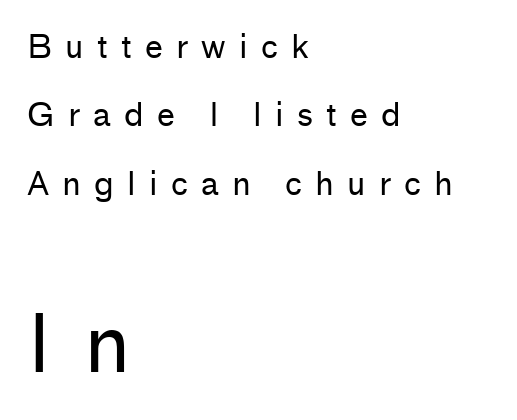
Q: Is the text bold? A: No.
Q: Is the text italic (slanted)? A: No, it is upright.
Q: Is the typeface a serif or a sans-serif typeface? A: Sans-serif.
Q: Is the text underlined? A: No.
Q: How is the paragraph aligned? A: Left-aligned.
Q: Is the spacing between letters normal or unusually wide? A: Unusually wide.
Q: Is the spacing between lines tight, normal or loose? A: Loose.
Q: Which block of text is set in a larger size, the first (top) or the second (bottom)? A: The second (bottom) one.
Q: Width (condensed, normal, or wide)? A: Normal.
Q: Stroke contrast? A: Low.
Q: x-height? A: Medium.
Q: Monospaced? A: No.
